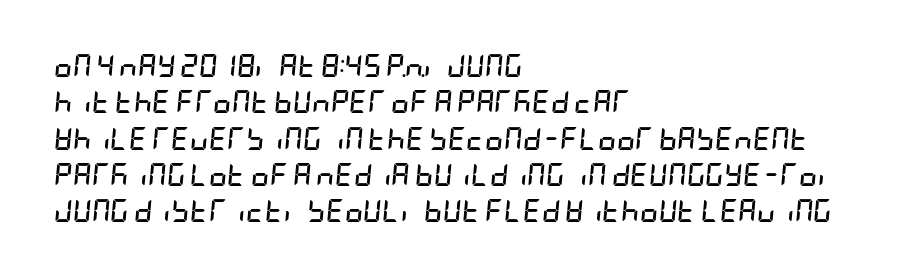
Q: Is the text bold? A: Yes.
Q: Is the text italic (slanted)? A: Yes, it leans right by about 5 degrees.
Q: Is the text underlined? A: No.
Q: How is the paragraph aligned? A: Left-aligned.
Q: Is the spacing between letters normal or unusually wide? A: Normal.
Q: Is the spacing between lines tight, normal or loose? A: Normal.
